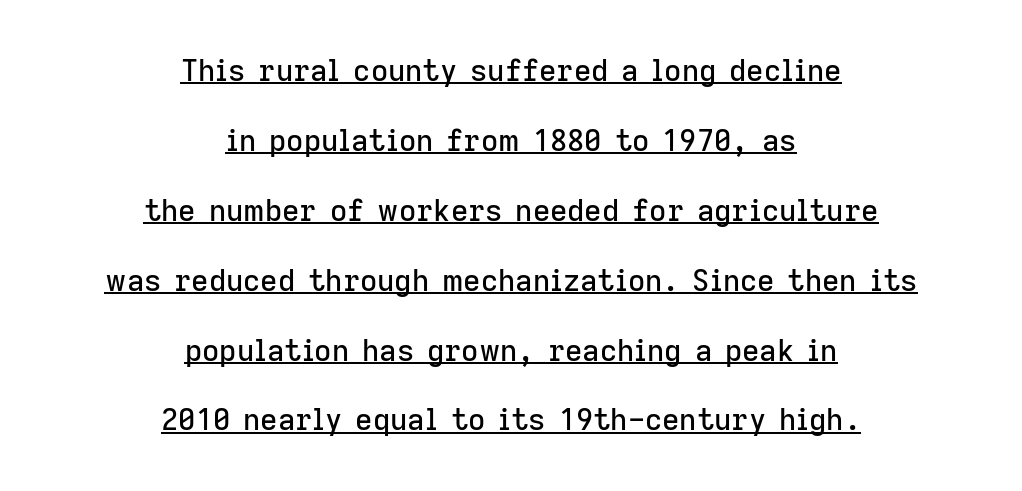
Q: Is the text italic (slanted)? A: No, it is upright.
Q: Is the typeface a serif or a sans-serif typeface? A: Sans-serif.
Q: Is the text underlined? A: Yes.
Q: How is the paragraph aligned? A: Centered.
Q: Is the spacing between letters normal or unusually wide? A: Normal.
Q: Is the spacing between lines tight, normal or loose? A: Loose.
Q: Width (condensed, normal, or wide)? A: Normal.
Q: Stroke contrast? A: Low.
Q: x-height? A: Medium.
Q: Monospaced? A: No.
